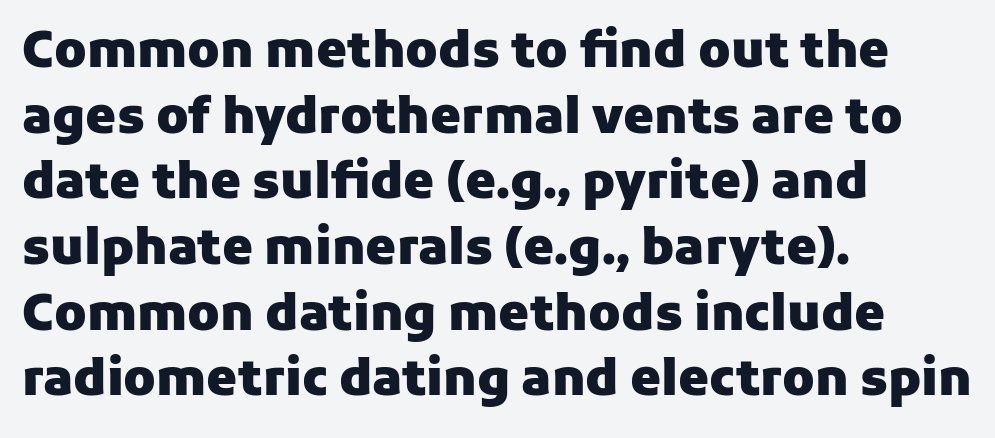
Normally led — the rows are evenly, conventionally spaced. The type sits square on the baseline with zero lean. Casual observation: everything's shoved over to the left. The baseline area is clear. Spacing verdict: proportional, widths tailored to each character. Are there feet on the stems? There aren't — it's a sans.
